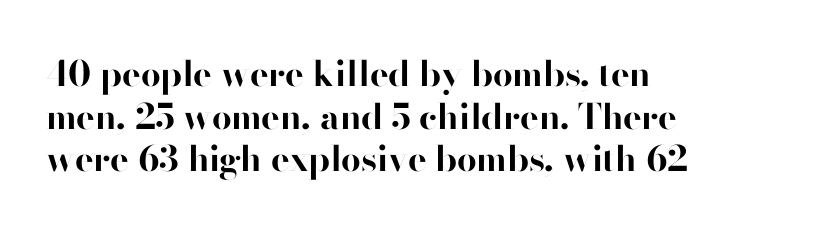
Look at the stroke-to-counter ratio: heavy, a bold. Unmarked baselines from the first word to the last. Nope, no serifs anywhere on these letters. Think of a printed novel: that variable character pitch is what you see here. If you drew a line through each stem, it would be perfectly vertical.
